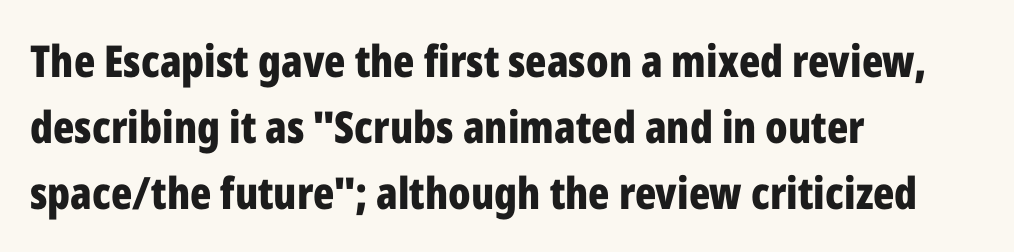
The image shows 44 px bold, condensed sans-serif type, upright; set left-aligned, normal line spacing (1.5x), normal letter spacing, not underlined; low stroke contrast and a medium x-height.
